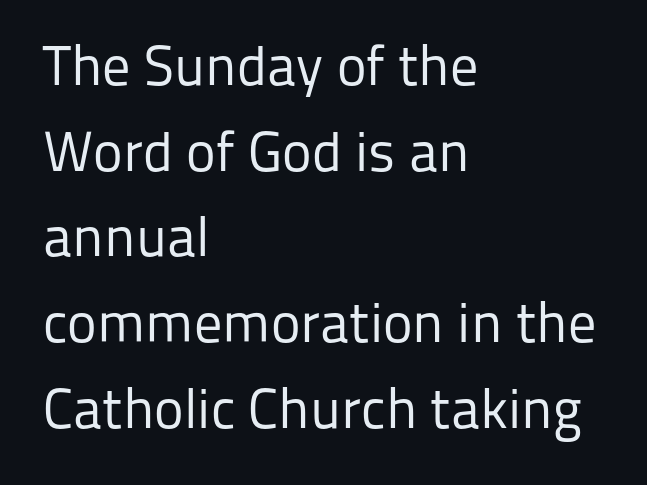
Q: Is the text bold? A: No.
Q: Is the text italic (slanted)? A: No, it is upright.
Q: Is the typeface a serif or a sans-serif typeface? A: Sans-serif.
Q: Is the text underlined? A: No.
Q: How is the paragraph aligned? A: Left-aligned.
Q: Is the spacing between letters normal or unusually wide? A: Normal.
Q: Is the spacing between lines tight, normal or loose? A: Normal.
Q: Width (condensed, normal, or wide)? A: Normal.
Q: Stroke contrast? A: Low.
Q: x-height? A: Medium.
Q: Monospaced? A: No.
